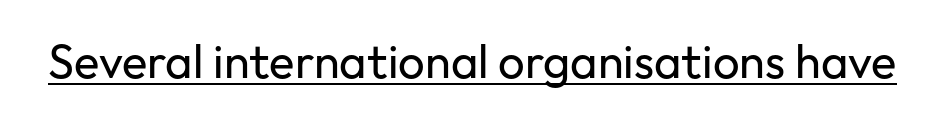
Here the glyphs are tracked normally, forming tight word shapes. Here the designer chose a conventional face with non-uniform glyph widths. This rendering features underlined lettering. Summary of weight: not heavy and not bold. The typeface chosen for these lines omits serifs. The specimen reads as upright at a glance.
